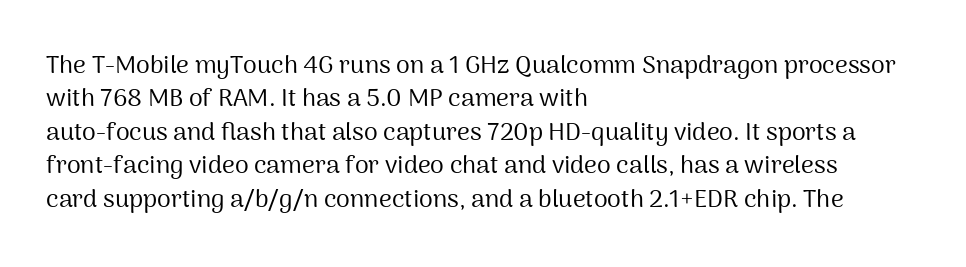
Q: Is the text bold? A: No.
Q: Is the text italic (slanted)? A: No, it is upright.
Q: Is the text underlined? A: No.
Q: How is the paragraph aligned? A: Left-aligned.
Q: Is the spacing between letters normal or unusually wide? A: Normal.
Q: Is the spacing between lines tight, normal or loose? A: Normal.
